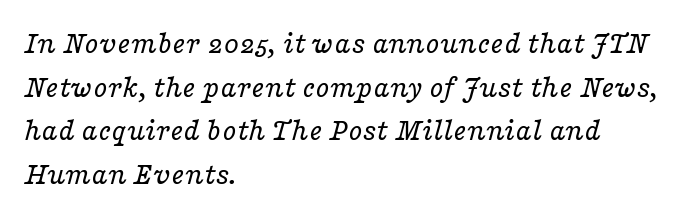
Plain, unruled lines of type. These lines are set flush left with a ragged right edge. The letters carry serifs — small finishing strokes at the ends of their stems. Do the characters align in a grid? No, the font is proportional. Tracking value appears to be zero — textbook default spacing.
